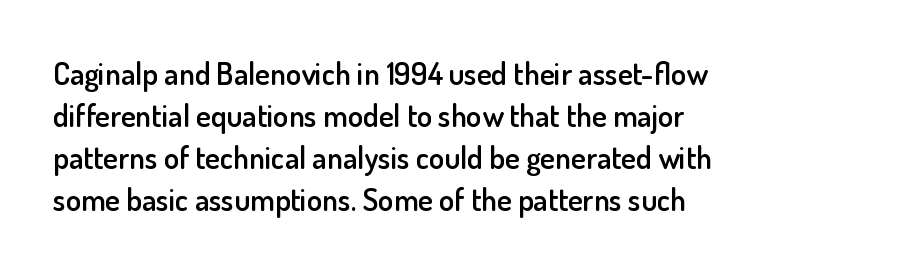
Its strokes are somewhat broadened, the hallmark of semibold type. The rendering keeps characters at their native spacing. A student would call this left alignment; a typographer would say flush left, rag right. A typesetter would call this leading conventional body-copy spacing.
